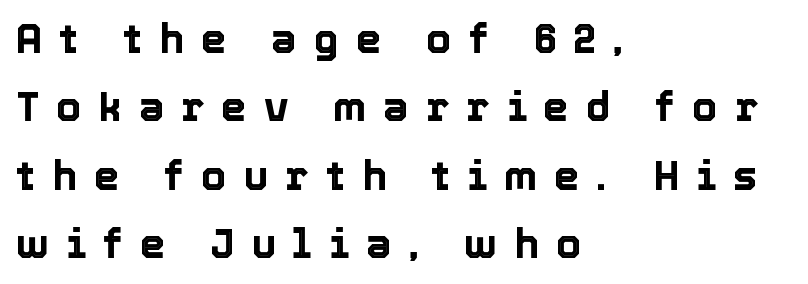
{"italic": "no", "width": "normal", "x_height": "medium", "monospaced": "no", "underline": "no", "align": "left", "line_spacing": "normal", "line_spacing_ratio": 1.67, "letter_spacing": "wide", "letter_spacing_em": 0.41, "glyph_px": 41}
